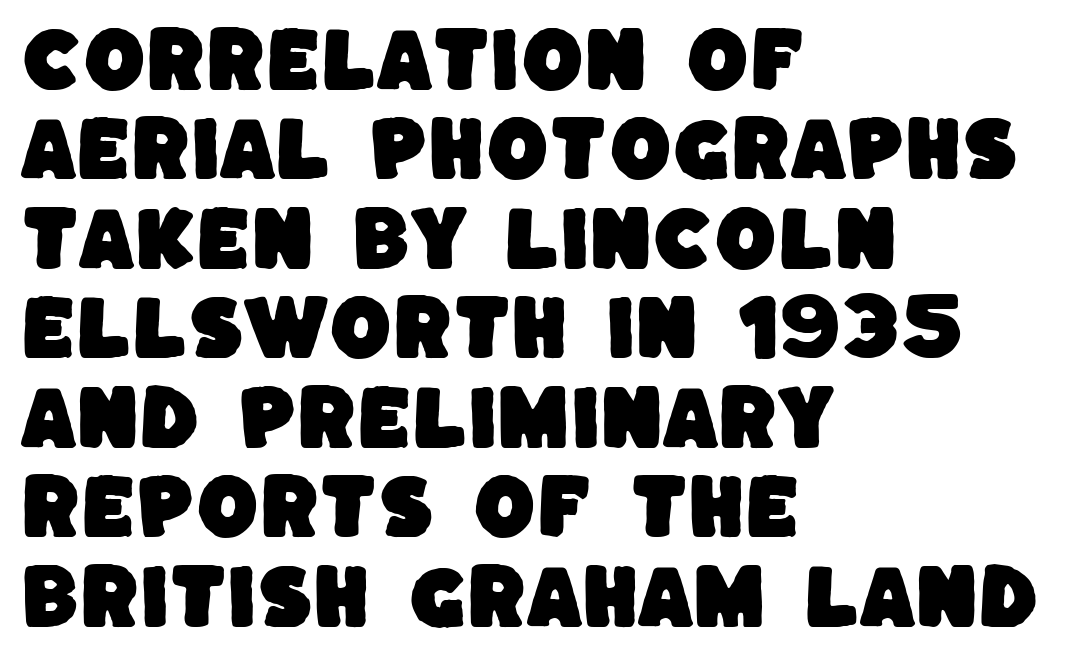
The image shows 71 px sans-serif type; set left-aligned, normal line spacing (1.26x), normal letter spacing, not underlined; low stroke contrast and a large x-height.
